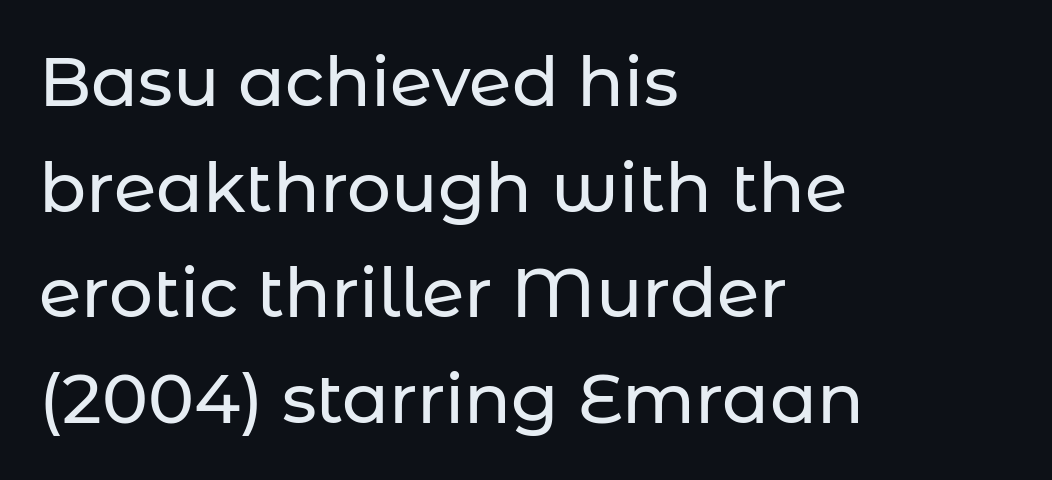
The designer went with a sans here, leaving each stem footless. Each line starts at the same left margin while the right side varies. This is the regular roman posture of the typeface. The line texture is even and compact thanks to regular tracking. The face used here is proportionally spaced, like ordinary book or web type.
